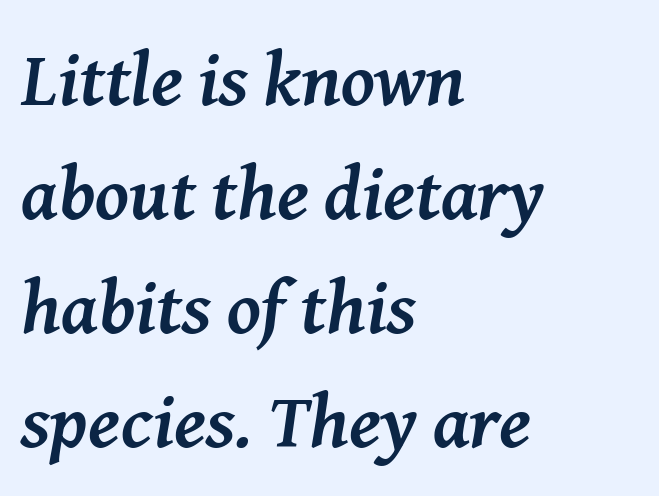
Q: Is the text bold? A: Yes.
Q: Is the text italic (slanted)? A: Yes, it leans right by about 8 degrees.
Q: Is the typeface a serif or a sans-serif typeface? A: Serif.
Q: Is the text underlined? A: No.
Q: How is the paragraph aligned? A: Left-aligned.
Q: Is the spacing between letters normal or unusually wide? A: Normal.
Q: Is the spacing between lines tight, normal or loose? A: Normal.
Q: Width (condensed, normal, or wide)? A: Normal.
Q: Stroke contrast? A: Medium.
Q: x-height? A: Medium.
Q: Monospaced? A: No.
